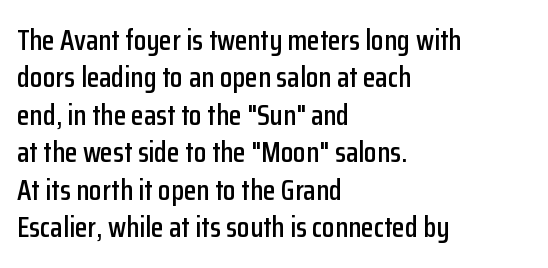
Q: Is the text italic (slanted)? A: No, it is upright.
Q: Is the typeface a serif or a sans-serif typeface? A: Sans-serif.
Q: Is the text underlined? A: No.
Q: How is the paragraph aligned? A: Left-aligned.
Q: Is the spacing between letters normal or unusually wide? A: Normal.
Q: Is the spacing between lines tight, normal or loose? A: Normal.
Q: Width (condensed, normal, or wide)? A: Condensed.
Q: Stroke contrast? A: Low.
Q: x-height? A: Medium.
Q: Monospaced? A: No.
